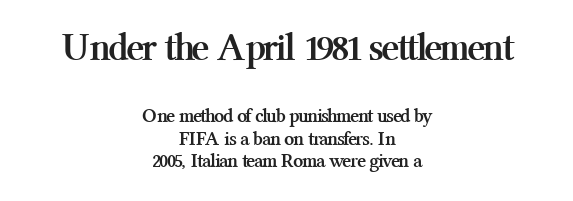
In this sample the first text group is rendered at the bigger scale. You could barely slide anything between these rows. Centered paragraph, ragged on both sides. Letterform terminals end in serifs throughout the passage.
